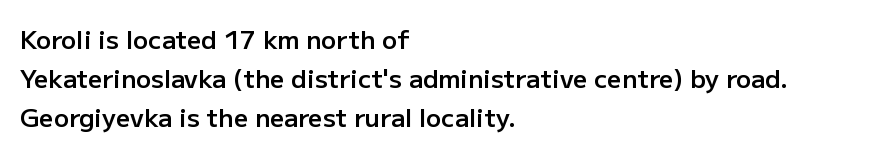
{"italic": "no", "bold": "semi", "underline": "no", "align": "left", "line_spacing": "normal", "line_spacing_ratio": 1.56, "letter_spacing": "normal", "letter_spacing_em": 0.0, "glyph_px": 25}
